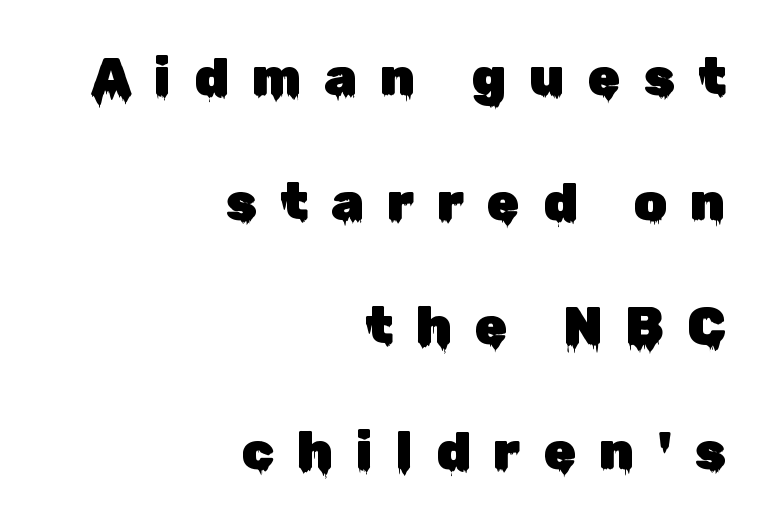
{"serif": "no", "italic": "no", "width": "normal", "stroke_contrast": "low", "x_height": "medium", "monospaced": "no", "underline": "no", "align": "right", "line_spacing": "loose", "line_spacing_ratio": 2.35, "letter_spacing": "wide", "letter_spacing_em": 0.43, "glyph_px": 53}
